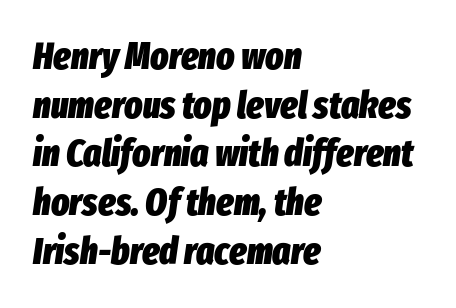
Nobody touched the tracking dial on this one. No word sits above an underline. Horizontally, the lines are justified to the leading edge only. How would I describe the line gaps? Plain and ordinary.
